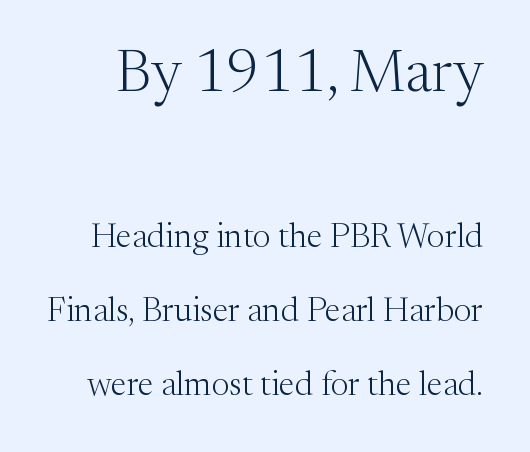
The image shows 59 px light serif type, upright; set loose line spacing (2.17x), normal letter spacing, not underlined; the first (top) block is 1.74x larger; medium stroke contrast and a medium x-height.
